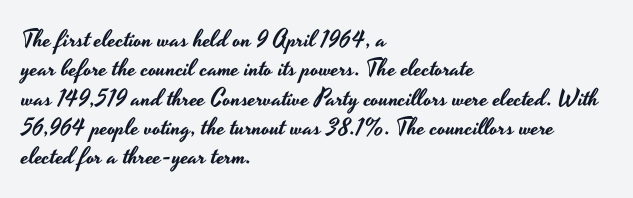
Q: Is the text italic (slanted)? A: Yes.
Q: Is the text underlined? A: No.
Q: How is the paragraph aligned? A: Left-aligned.
Q: Is the spacing between letters normal or unusually wide? A: Normal.
